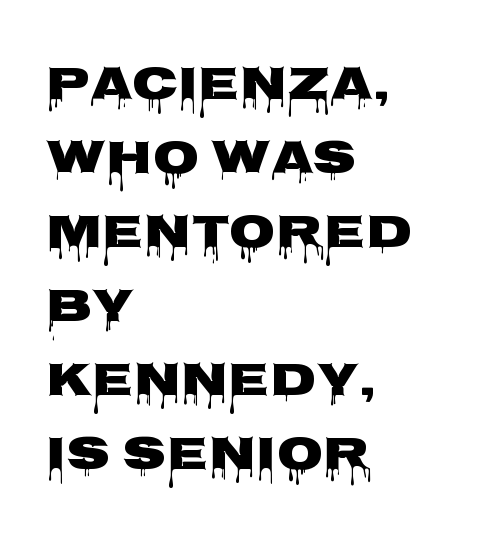
{"serif": "no", "italic": "no", "width": "wide", "stroke_contrast": "low", "x_height": "large", "monospaced": "no", "underline": "no", "align": "left", "line_spacing": "normal", "line_spacing_ratio": 1.54, "letter_spacing": "normal", "letter_spacing_em": 0.0, "glyph_px": 48}
